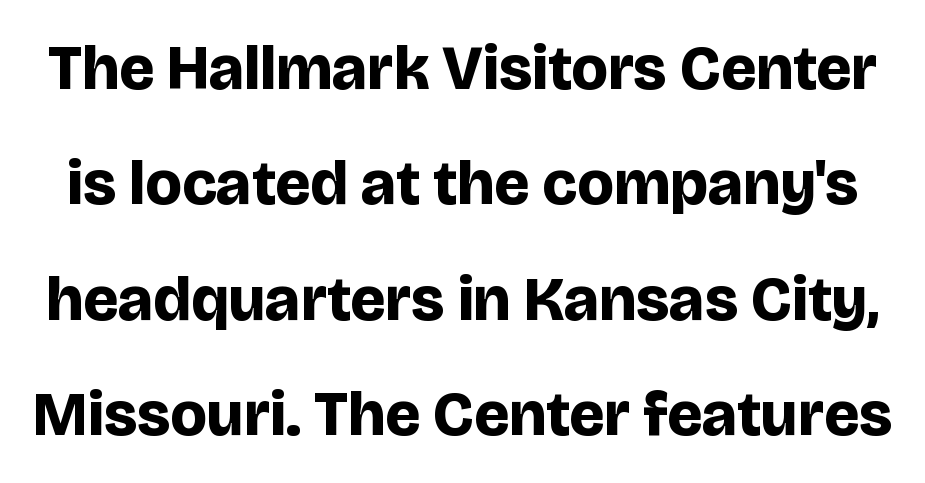
Q: Is the text bold? A: Yes.
Q: Is the text italic (slanted)? A: No, it is upright.
Q: Is the typeface a serif or a sans-serif typeface? A: Sans-serif.
Q: Is the text underlined? A: No.
Q: Is the spacing between letters normal or unusually wide? A: Normal.
Q: Width (condensed, normal, or wide)? A: Normal.
Q: Stroke contrast? A: Low.
Q: x-height? A: Large.
Q: Monospaced? A: No.
